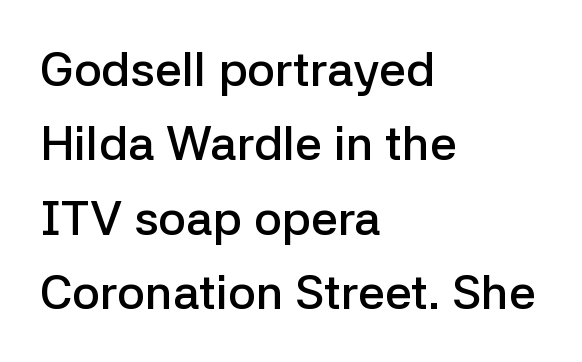
Q: Is the text bold? A: Semi-bold.
Q: Is the text italic (slanted)? A: No, it is upright.
Q: Is the typeface a serif or a sans-serif typeface? A: Sans-serif.
Q: Is the text underlined? A: No.
Q: How is the paragraph aligned? A: Left-aligned.
Q: Is the spacing between letters normal or unusually wide? A: Normal.
Q: Is the spacing between lines tight, normal or loose? A: Normal.
Q: Width (condensed, normal, or wide)? A: Normal.
Q: Stroke contrast? A: Low.
Q: x-height? A: Medium.
Q: Monospaced? A: No.
